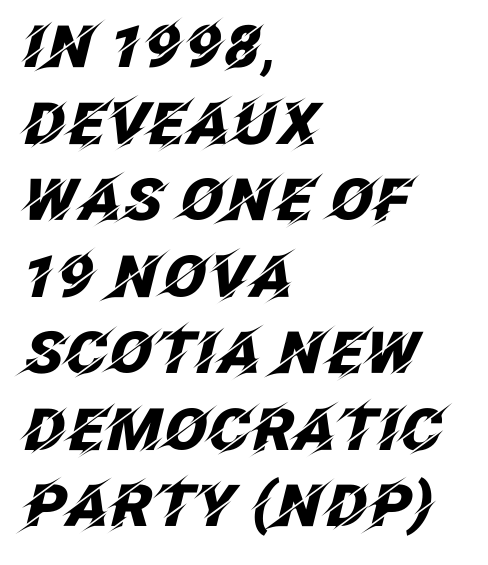
{"italic": "yes", "lean": "right", "slant_degrees": 12, "bold": "yes", "weight": "heavy", "width": "normal", "stroke_contrast": "low", "x_height": "large", "monospaced": "no", "underline": "no", "align": "left", "line_spacing": "normal", "line_spacing_ratio": 1.32, "letter_spacing": "normal", "letter_spacing_em": 0.0, "glyph_px": 58}
